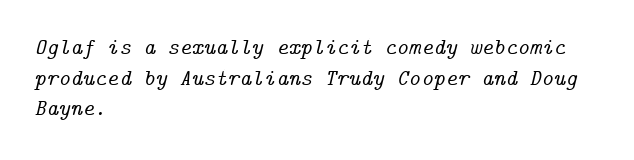
Q: Is the text italic (slanted)? A: Yes, it leans right by about 14 degrees.
Q: Is the text underlined? A: No.
Q: How is the paragraph aligned? A: Left-aligned.
Q: Is the spacing between letters normal or unusually wide? A: Normal.
Q: Is the spacing between lines tight, normal or loose? A: Normal.
